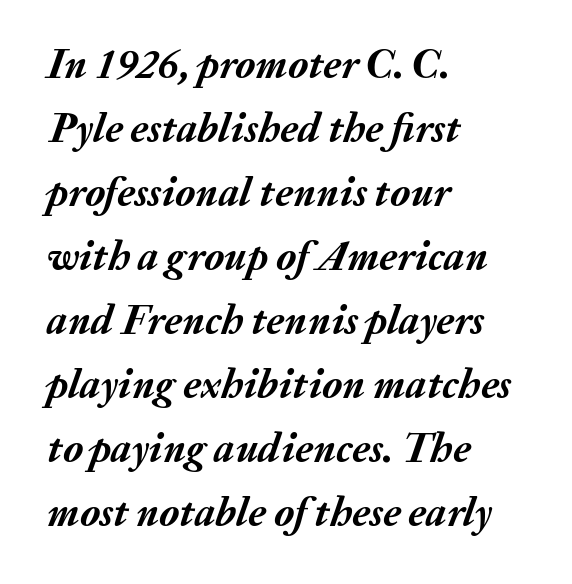
The image shows 41 px semibold type, italic (leaning right); set left-aligned, normal line spacing (1.56x), normal letter spacing, not underlined; medium stroke contrast and a medium x-height.
